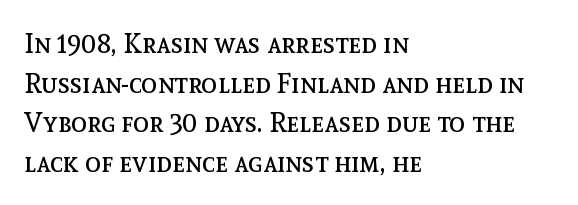
Q: Is the text bold? A: No.
Q: Is the text italic (slanted)? A: No, it is upright.
Q: Is the text underlined? A: No.
Q: How is the paragraph aligned? A: Left-aligned.
Q: Is the spacing between letters normal or unusually wide? A: Normal.
Q: Is the spacing between lines tight, normal or loose? A: Normal.
